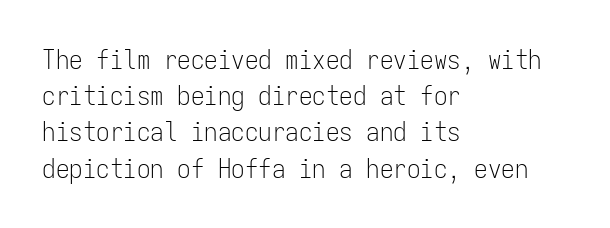
Q: Is the text bold? A: No.
Q: Is the text italic (slanted)? A: No, it is upright.
Q: Is the text underlined? A: No.
Q: How is the paragraph aligned? A: Left-aligned.
Q: Is the spacing between letters normal or unusually wide? A: Normal.
Q: Is the spacing between lines tight, normal or loose? A: Normal.
